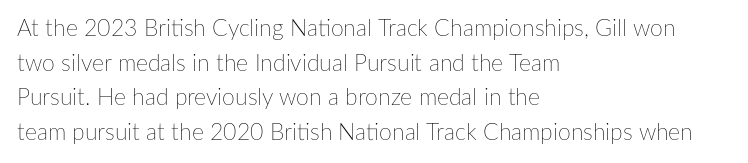
Vertical strokes here are truly vertical. Is the block centered? No — it sits flush against the left margin. Standard letterfit; no display-style spreading of the glyphs. This is not heavy type; no bold has been used.
